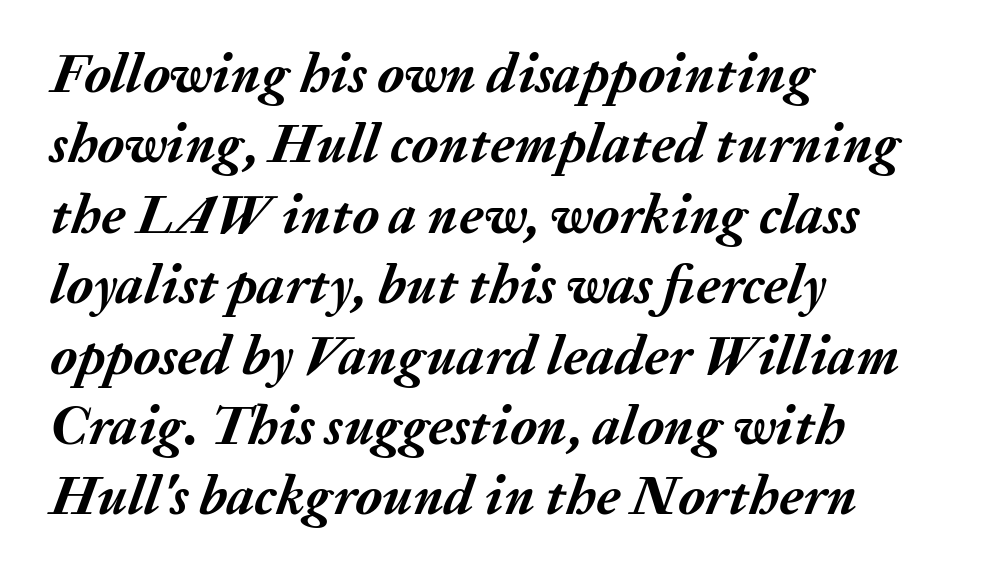
{"italic": "yes", "lean": "right", "slant_degrees": 20, "bold": "yes", "weight": "semibold", "width": "normal", "stroke_contrast": "medium", "x_height": "medium", "monospaced": "no", "underline": "no", "align": "left", "line_spacing": "normal", "line_spacing_ratio": 1.28, "letter_spacing": "normal", "letter_spacing_em": 0.0, "glyph_px": 55}
